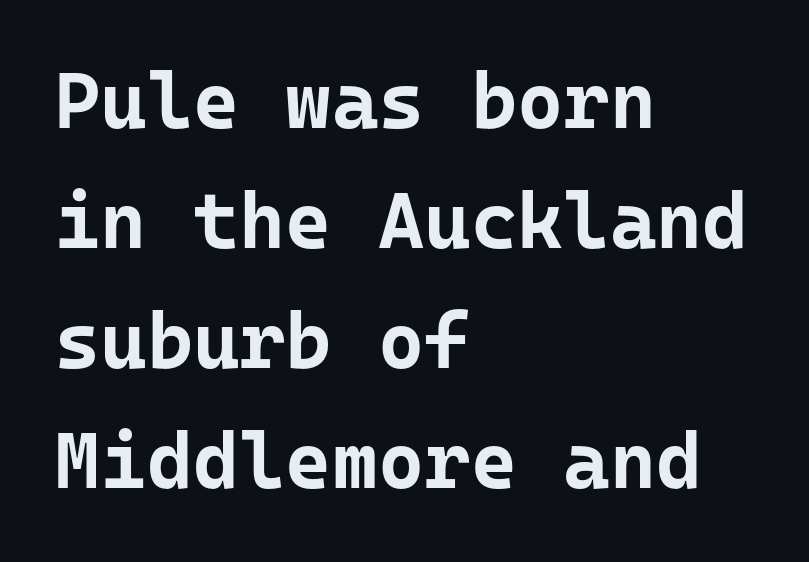
The face used here is rendered with its standard letterfit. Type style note: lacks serifs. The space directly below the letters is spotless. The lines in this sample share a left origin and differ only in where they stop. Stroke thickness is high; the sample reads as a true bold.
